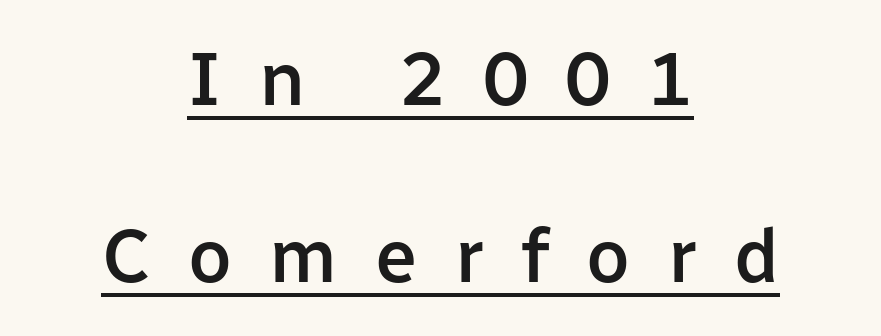
Q: Is the text bold? A: Semi-bold.
Q: Is the text italic (slanted)? A: No, it is upright.
Q: Is the typeface a serif or a sans-serif typeface? A: Sans-serif.
Q: Is the text underlined? A: Yes.
Q: How is the paragraph aligned? A: Centered.
Q: Is the spacing between letters normal or unusually wide? A: Unusually wide.
Q: Is the spacing between lines tight, normal or loose? A: Loose.
Q: Width (condensed, normal, or wide)? A: Normal.
Q: Stroke contrast? A: Low.
Q: x-height? A: Medium.
Q: Monospaced? A: No.
